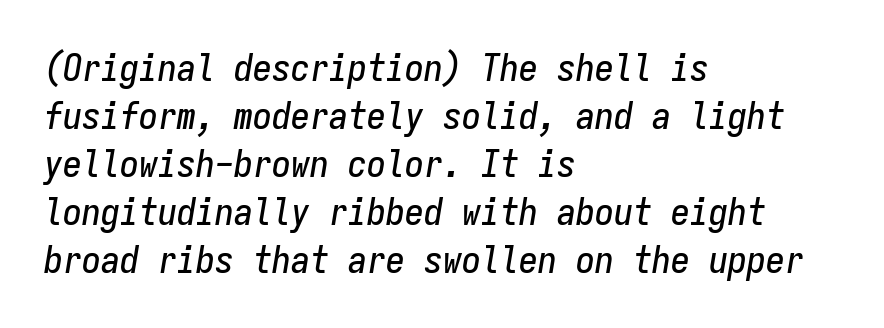
Leading matches the norm, producing a regular column. Monospaced: the letters line up in strict vertical columns. Style check: oblique. The line texture is even and compact thanks to regular tracking. Bare-footed words on every line.
